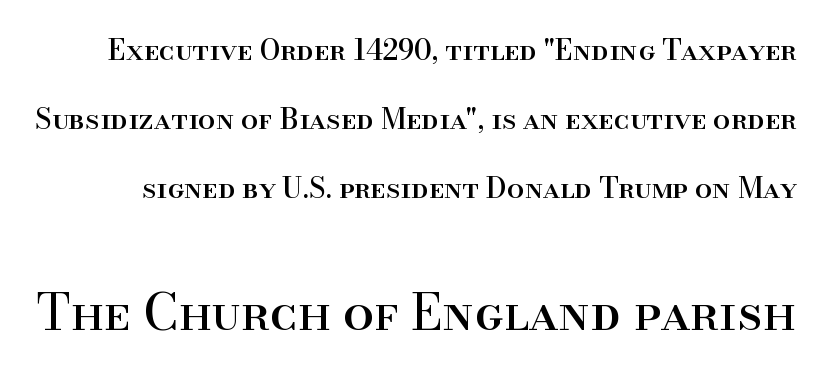
The rendering enlarges the type as you move from the upper chunk to the lower. Character widths vary here, with narrow letters taking less room than wide ones. A great deal of white space separates one row of letters from the next. The rendering keeps characters at their native spacing.
